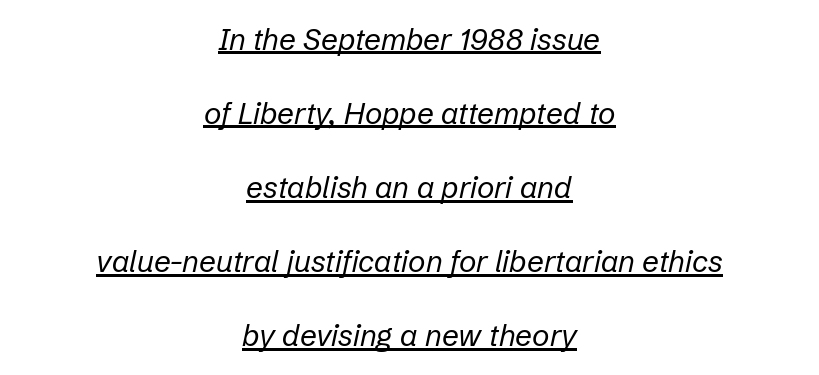
The image shows 30 px regular-weight type, italic (leaning right); set centered, loose line spacing (2.47x), normal letter spacing, underlined; low stroke contrast and a medium x-height.
